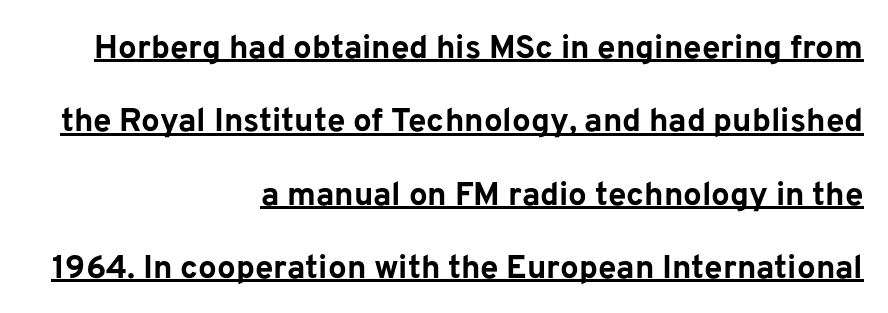
Successive baselines arrive slowly, with a big drop between each. Rendered with straight, roman letterforms. Observe the absence of serifs on each vertical stroke in this sample. Is this a fixed-width face? No — the glyphs have proportional, varying widths.
